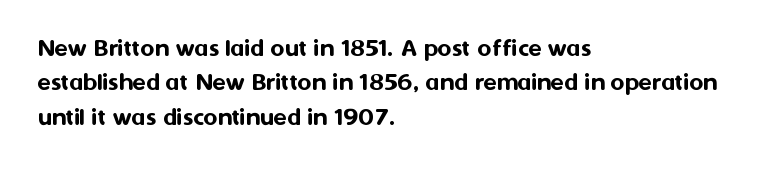
{"italic": "no", "underline": "no", "align": "left", "line_spacing": "normal", "line_spacing_ratio": 1.27, "letter_spacing": "normal", "letter_spacing_em": 0.0, "glyph_px": 27}
